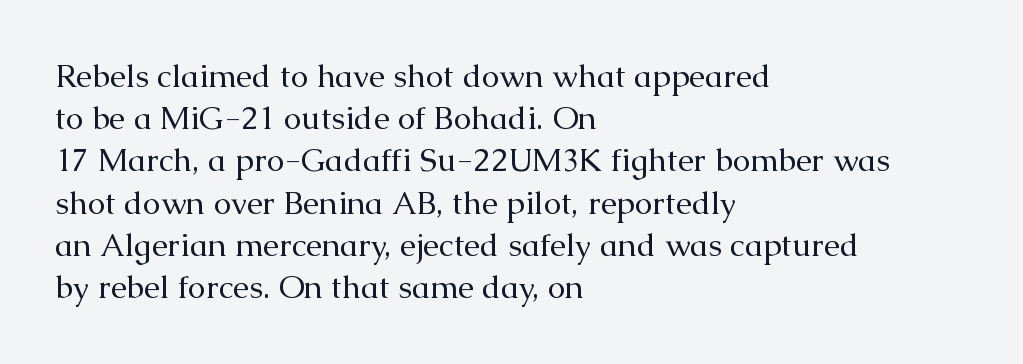
Q: Is the text bold? A: No.
Q: Is the text italic (slanted)? A: No, it is upright.
Q: Is the typeface a serif or a sans-serif typeface? A: Serif.
Q: Is the text underlined? A: No.
Q: How is the paragraph aligned? A: Left-aligned.
Q: Is the spacing between letters normal or unusually wide? A: Normal.
Q: Is the spacing between lines tight, normal or loose? A: Normal.
Q: Width (condensed, normal, or wide)? A: Normal.
Q: Stroke contrast? A: Medium.
Q: x-height? A: Medium.
Q: Monospaced? A: No.
